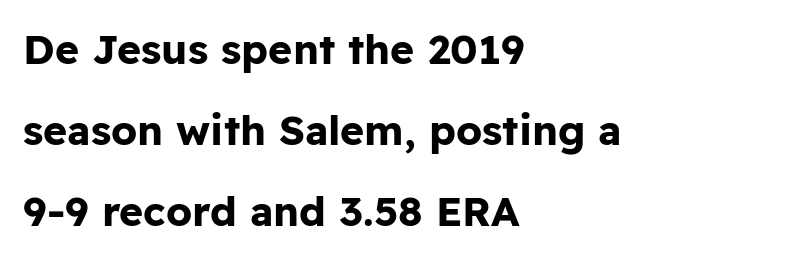
Q: Is the text bold? A: Yes.
Q: Is the text italic (slanted)? A: No, it is upright.
Q: Is the typeface a serif or a sans-serif typeface? A: Sans-serif.
Q: Is the text underlined? A: No.
Q: How is the paragraph aligned? A: Left-aligned.
Q: Is the spacing between letters normal or unusually wide? A: Normal.
Q: Is the spacing between lines tight, normal or loose? A: Loose.
Q: Width (condensed, normal, or wide)? A: Normal.
Q: Stroke contrast? A: Low.
Q: x-height? A: Medium.
Q: Monospaced? A: No.
